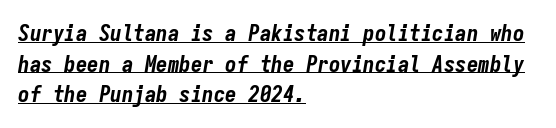
Summary of weight: heavy, a full bold. Tall strokes in this sample are angled rather than plumb. The block of text has a typical density, with ordinary space between rows. Standard letterfit; no display-style spreading of the glyphs. Descenders here cross a horizontal rule under the line. A classic flush-left, rag-right setting is used for this passage.
